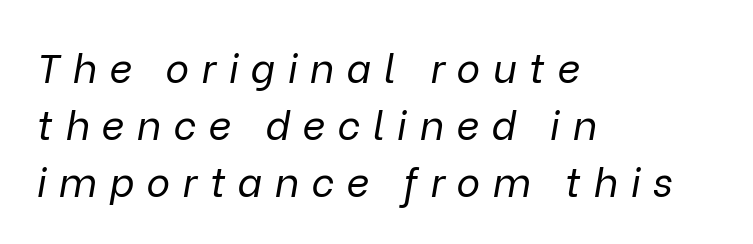
The image shows 40 px regular-weight type, italic (leaning right); set left-aligned, normal line spacing (1.43x), unusually wide letter spacing (+0.31 em), not underlined; low stroke contrast and a medium x-height.
